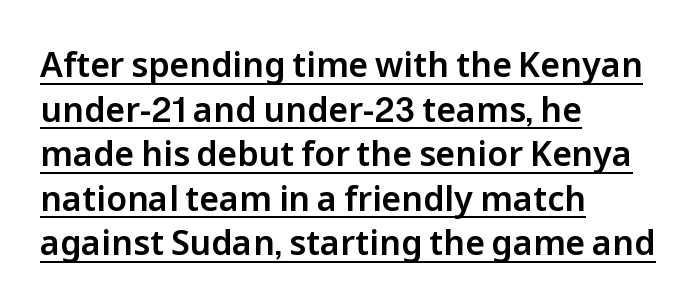
Q: Is the text italic (slanted)? A: No, it is upright.
Q: Is the typeface a serif or a sans-serif typeface? A: Sans-serif.
Q: Is the text underlined? A: Yes.
Q: How is the paragraph aligned? A: Left-aligned.
Q: Is the spacing between letters normal or unusually wide? A: Normal.
Q: Is the spacing between lines tight, normal or loose? A: Normal.
Q: Width (condensed, normal, or wide)? A: Normal.
Q: Stroke contrast? A: Low.
Q: x-height? A: Medium.
Q: Monospaced? A: No.
